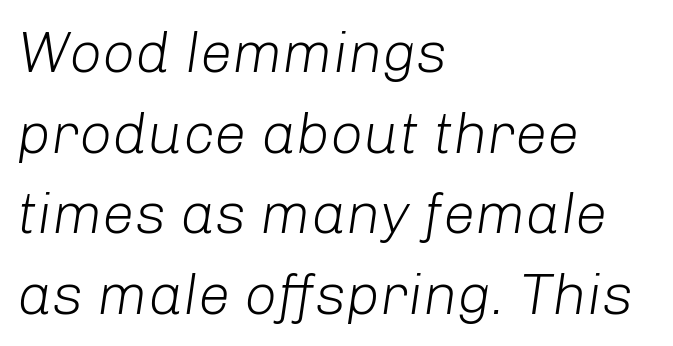
The image shows 58 px light type, italic (leaning right); set left-aligned, normal line spacing (1.39x), normal letter spacing, not underlined; low stroke contrast and a medium x-height.
